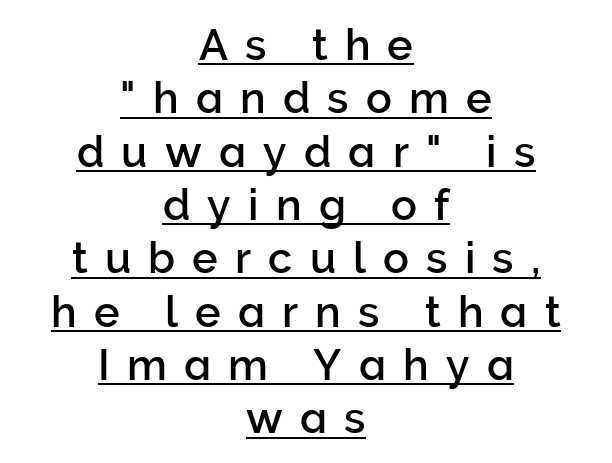
Is the block centered? Yes — each line is placed symmetrically about the middle. Does the lettering tilt? It doesn't — this is upright. The specimen includes a rule beneath the text block's lines. Observe the absence of serifs on each vertical stroke in this sample. Is this a fixed-width face? No — the glyphs have proportional, varying widths.
